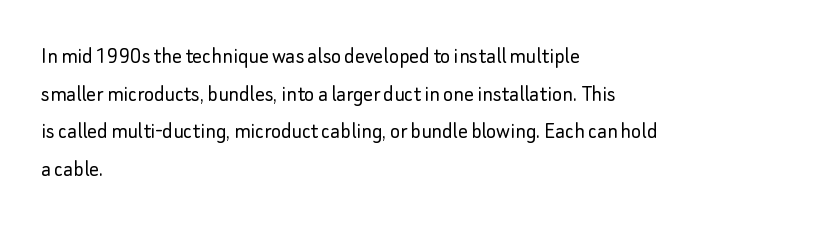
The image shows 24 px text type, upright; set left-aligned, normal line spacing (1.57x), normal letter spacing, not underlined.
